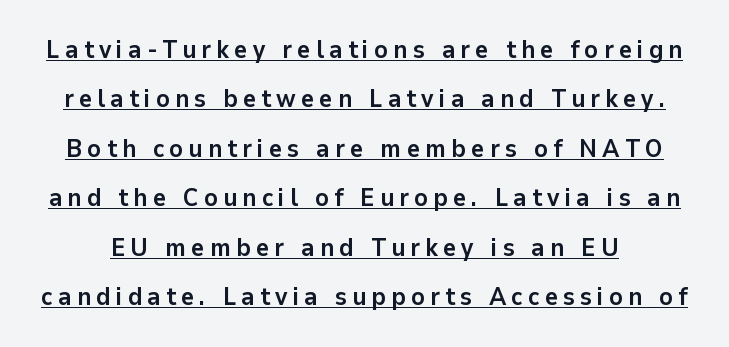
Q: Is the text bold? A: Yes.
Q: Is the text italic (slanted)? A: No, it is upright.
Q: Is the text underlined? A: Yes.
Q: Is the spacing between letters normal or unusually wide? A: Unusually wide.
Q: Is the spacing between lines tight, normal or loose? A: Loose.
